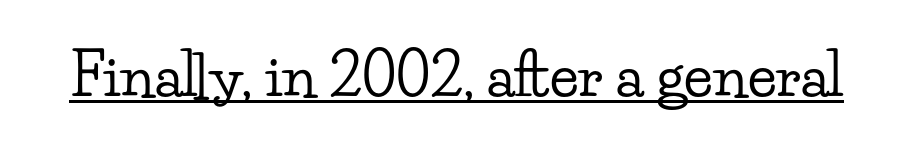
Q: Is the text italic (slanted)? A: No, it is upright.
Q: Is the typeface a serif or a sans-serif typeface? A: Serif.
Q: Is the text underlined? A: Yes.
Q: Is the spacing between letters normal or unusually wide? A: Normal.
Q: Width (condensed, normal, or wide)? A: Wide.
Q: Stroke contrast? A: Low.
Q: x-height? A: Small.
Q: Monospaced? A: No.
